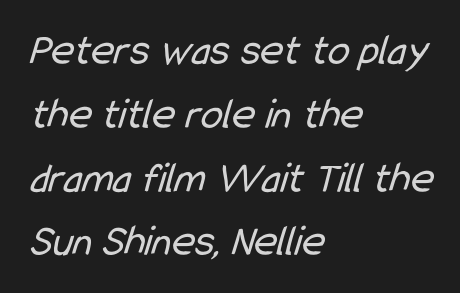
Q: Is the text bold? A: No.
Q: Is the typeface a serif or a sans-serif typeface? A: Sans-serif.
Q: Is the text underlined? A: No.
Q: How is the paragraph aligned? A: Left-aligned.
Q: Is the spacing between letters normal or unusually wide? A: Normal.
Q: Is the spacing between lines tight, normal or loose? A: Normal.
Q: Width (condensed, normal, or wide)? A: Condensed.
Q: Stroke contrast? A: Low.
Q: x-height? A: Medium.
Q: Monospaced? A: No.
